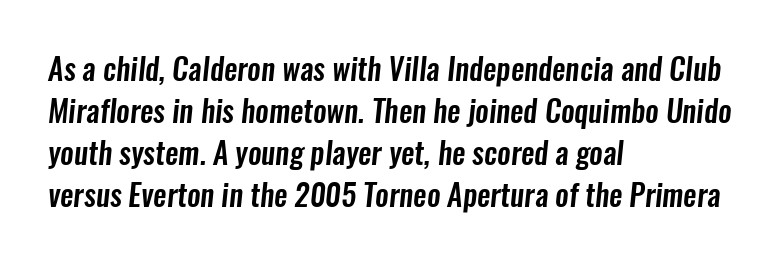
Q: Is the typeface a serif or a sans-serif typeface? A: Sans-serif.
Q: Is the text underlined? A: No.
Q: How is the paragraph aligned? A: Left-aligned.
Q: Is the spacing between letters normal or unusually wide? A: Normal.
Q: Is the spacing between lines tight, normal or loose? A: Normal.
Q: Width (condensed, normal, or wide)? A: Condensed.
Q: Stroke contrast? A: Low.
Q: x-height? A: Medium.
Q: Monospaced? A: No.
